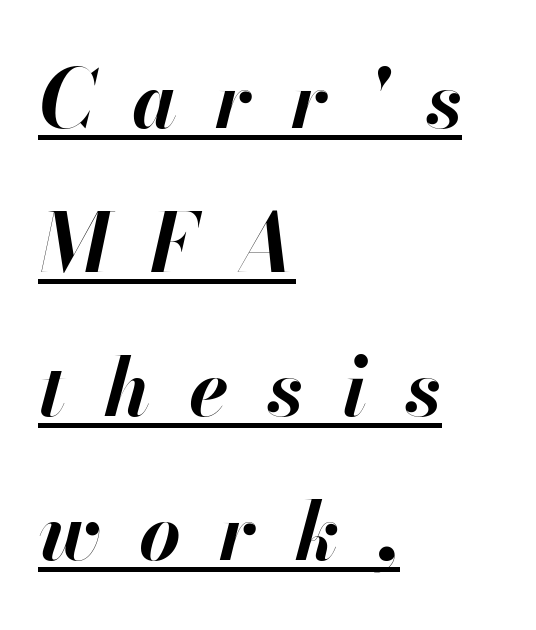
{"italic": "yes", "lean": "right", "slant_degrees": 13, "bold": "yes", "weight": "bold", "width": "normal", "stroke_contrast": "high", "x_height": "small", "monospaced": "no", "underline": "yes", "align": "left", "line_spacing_ratio": 1.8, "letter_spacing": "wide", "letter_spacing_em": 0.48, "glyph_px": 80}
